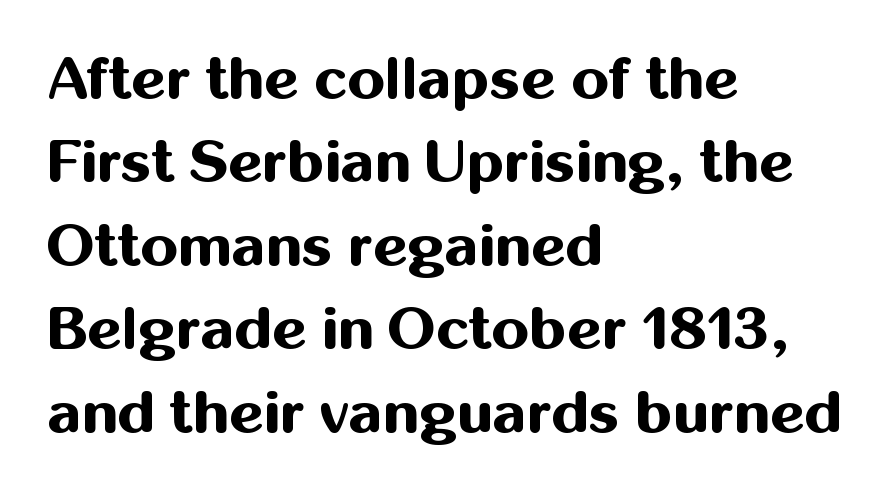
Q: Is the text bold? A: Yes.
Q: Is the text italic (slanted)? A: No, it is upright.
Q: Is the typeface a serif or a sans-serif typeface? A: Sans-serif.
Q: Is the text underlined? A: No.
Q: How is the paragraph aligned? A: Left-aligned.
Q: Is the spacing between letters normal or unusually wide? A: Normal.
Q: Is the spacing between lines tight, normal or loose? A: Normal.
Q: Width (condensed, normal, or wide)? A: Normal.
Q: Stroke contrast? A: Medium.
Q: x-height? A: Medium.
Q: Monospaced? A: No.
